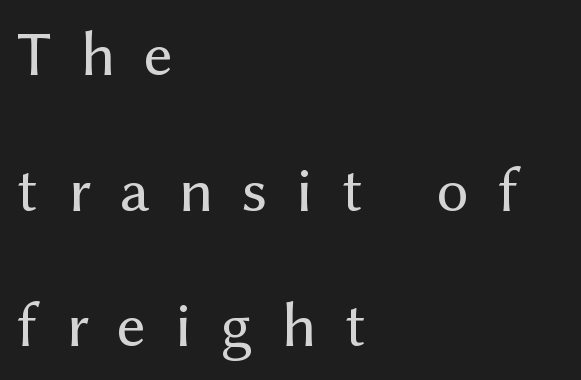
{"serif": "no", "italic": "no", "bold": "no", "weight": "regular", "width": "normal", "stroke_contrast": "medium", "x_height": "medium", "monospaced": "no", "underline": "no", "align": "left", "line_spacing": "loose", "line_spacing_ratio": 2.12, "letter_spacing": "wide", "letter_spacing_em": 0.45, "glyph_px": 64}
